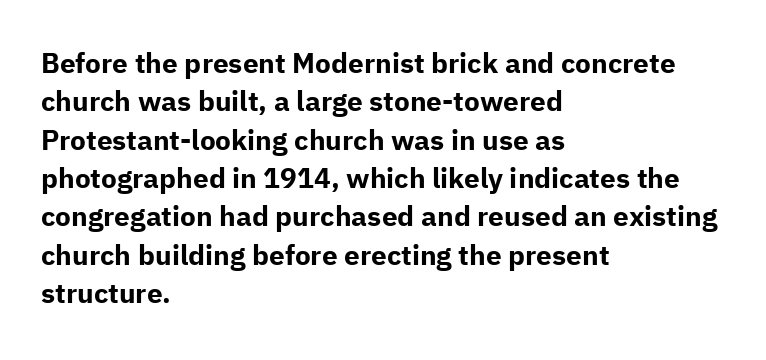
The image shows 28 px bold sans-serif type, upright; set left-aligned, normal line spacing (1.37x), normal letter spacing, not underlined; low stroke contrast and a medium x-height.
